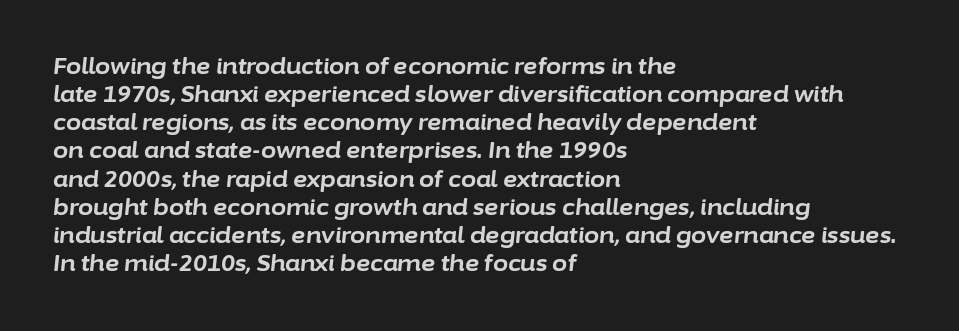
Quick note: italic. The letters are bold, with thick, heavy strokes. Bare-footed words on every line. Inter-character spacing is left at the font's built-in metrics. Interline gaps are of average width in this sample. This rendering uses left alignment, leaving the right contour irregular.
